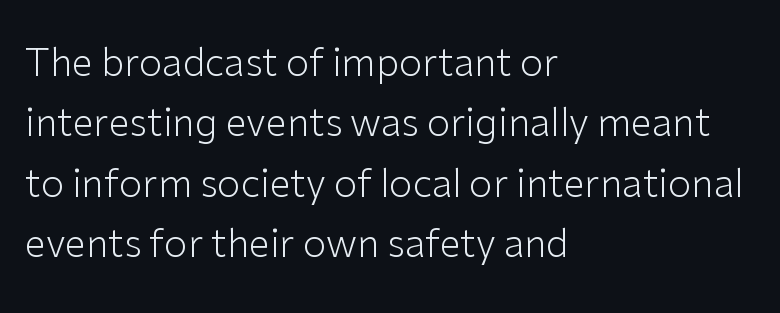
The image shows 38 px light sans-serif type, upright; set left-aligned, normal line spacing (1.59x), normal letter spacing, not underlined; low stroke contrast and a medium x-height.
